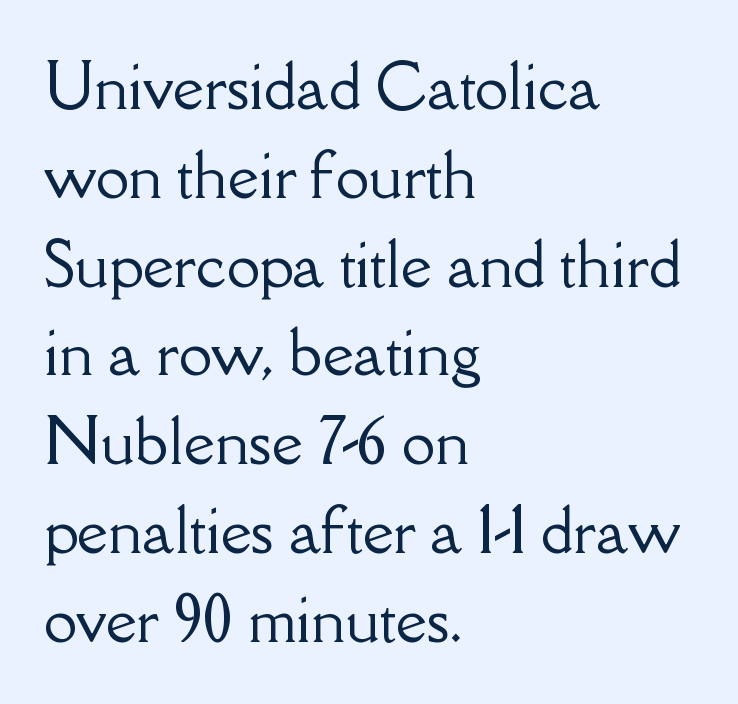
Q: Is the text italic (slanted)? A: No, it is upright.
Q: Is the typeface a serif or a sans-serif typeface? A: Serif.
Q: Is the text underlined? A: No.
Q: How is the paragraph aligned? A: Left-aligned.
Q: Is the spacing between letters normal or unusually wide? A: Normal.
Q: Is the spacing between lines tight, normal or loose? A: Normal.
Q: Width (condensed, normal, or wide)? A: Normal.
Q: Stroke contrast? A: Low.
Q: x-height? A: Small.
Q: Monospaced? A: No.
